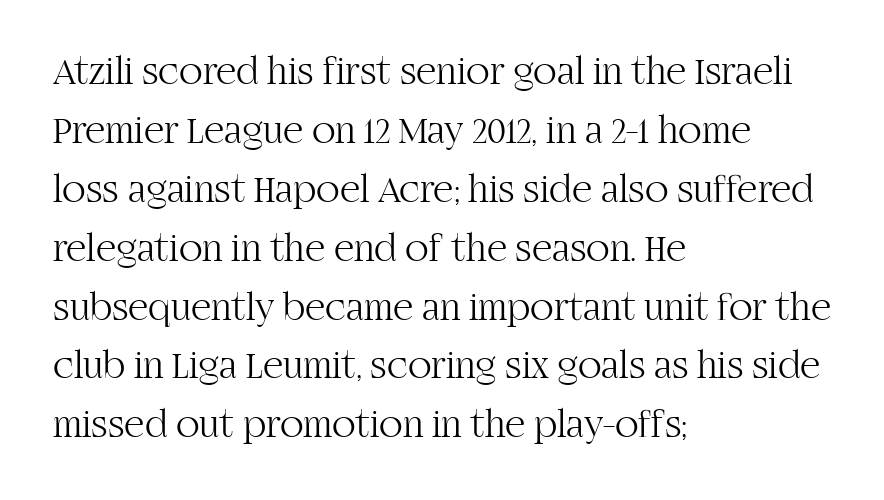
What stands out about the letter spacing? Nothing — it is the standard amount. Is there any slant? The stems are plumb. Whoever set this chose a conventional vertical rhythm. Think of a printed novel: that variable character pitch is what you see here.
